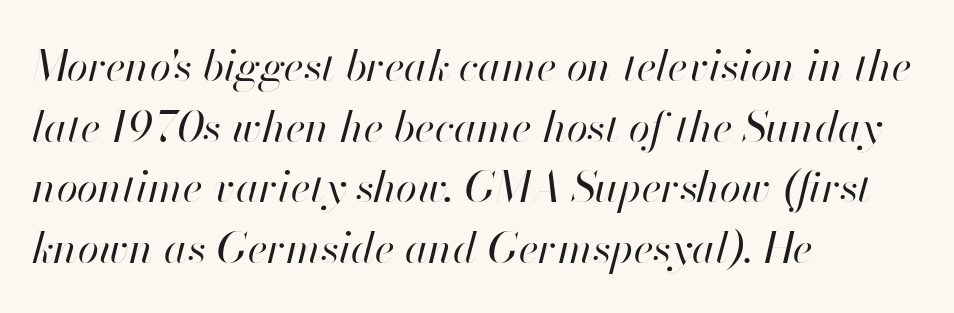
Q: Is the text bold? A: No.
Q: Is the text italic (slanted)? A: Yes, it leans right by about 13 degrees.
Q: Is the text underlined? A: No.
Q: How is the paragraph aligned? A: Left-aligned.
Q: Is the spacing between letters normal or unusually wide? A: Normal.
Q: Is the spacing between lines tight, normal or loose? A: Normal.
Q: Width (condensed, normal, or wide)? A: Normal.
Q: Stroke contrast? A: High.
Q: x-height? A: Small.
Q: Monospaced? A: No.
